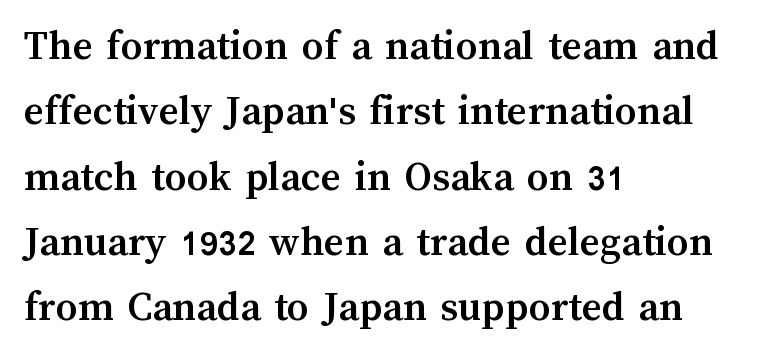
The image shows 43 px semibold type, upright; set left-aligned, normal line spacing (1.52x), normal letter spacing, not underlined; medium stroke contrast and a medium x-height.
